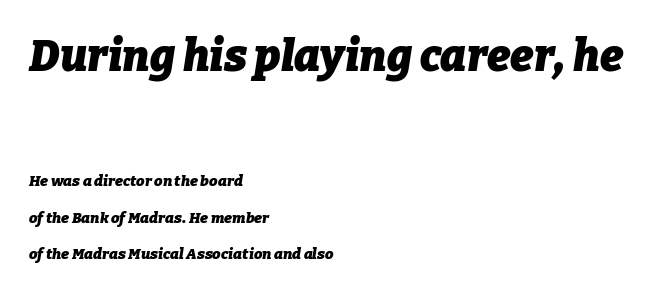
Nothing unusual about the tracking: characters are spaced as the font intends. Note the varied advance widths — an 'i' is clearly narrower than an 'm'. The passage shown is not underscored anywhere. Size hierarchy here favors the leading block over the trailing one.
